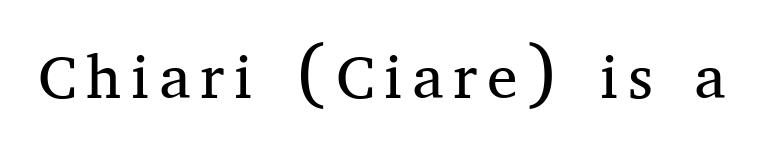
Q: Is the text bold? A: No.
Q: Is the text italic (slanted)? A: No, it is upright.
Q: Is the typeface a serif or a sans-serif typeface? A: Serif.
Q: Is the text underlined? A: No.
Q: Width (condensed, normal, or wide)? A: Normal.
Q: Stroke contrast? A: Medium.
Q: x-height? A: Medium.
Q: Monospaced? A: No.
